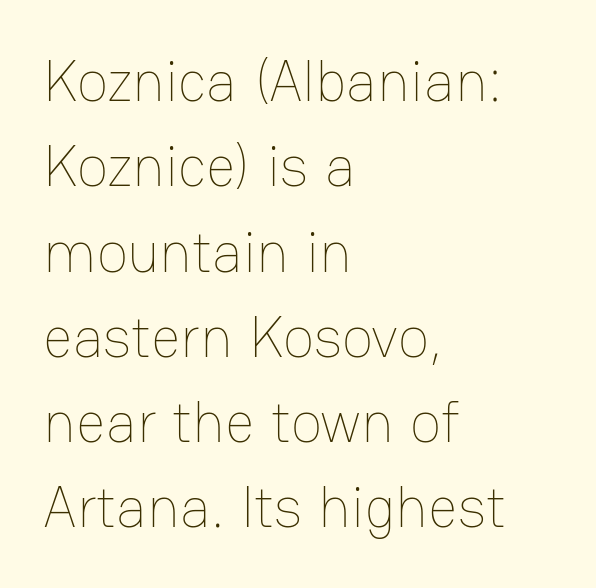
Q: Is the text bold? A: No.
Q: Is the text italic (slanted)? A: No, it is upright.
Q: Is the text underlined? A: No.
Q: How is the paragraph aligned? A: Left-aligned.
Q: Is the spacing between letters normal or unusually wide? A: Normal.
Q: Is the spacing between lines tight, normal or loose? A: Normal.
Q: Width (condensed, normal, or wide)? A: Normal.
Q: Stroke contrast? A: Low.
Q: x-height? A: Medium.
Q: Monospaced? A: No.
